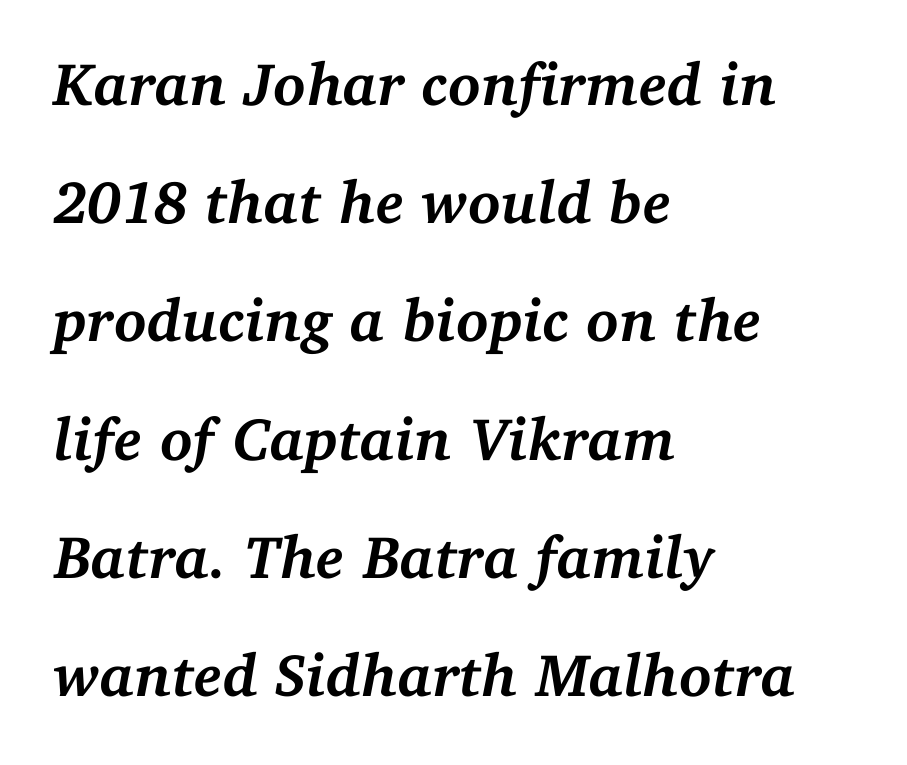
Q: Is the text bold? A: Yes.
Q: Is the text italic (slanted)? A: Yes, it leans right by about 11 degrees.
Q: Is the typeface a serif or a sans-serif typeface? A: Serif.
Q: Is the text underlined? A: No.
Q: How is the paragraph aligned? A: Left-aligned.
Q: Is the spacing between letters normal or unusually wide? A: Normal.
Q: Is the spacing between lines tight, normal or loose? A: Loose.
Q: Width (condensed, normal, or wide)? A: Normal.
Q: Stroke contrast? A: Medium.
Q: x-height? A: Medium.
Q: Monospaced? A: No.
